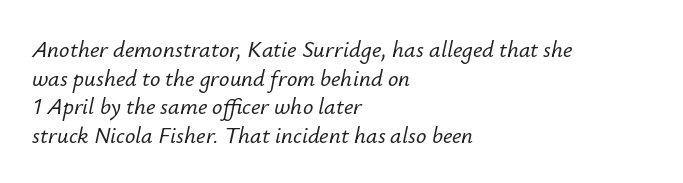
Horizontal alignment here is leftward, the default for most running prose. The strip under each line holds only bare page. A typesetter would mark this as italic. Regarding leading, the lines here are spaced in the standard way.
